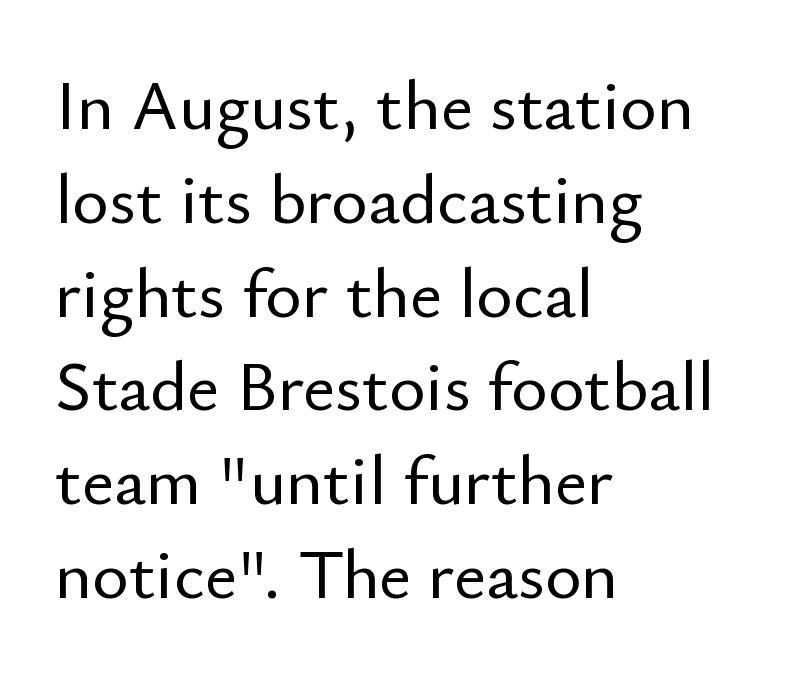
The image shows 70 px sans-serif type, upright; set left-aligned, normal line spacing (1.34x), normal letter spacing, not underlined; low stroke contrast and a small x-height.
